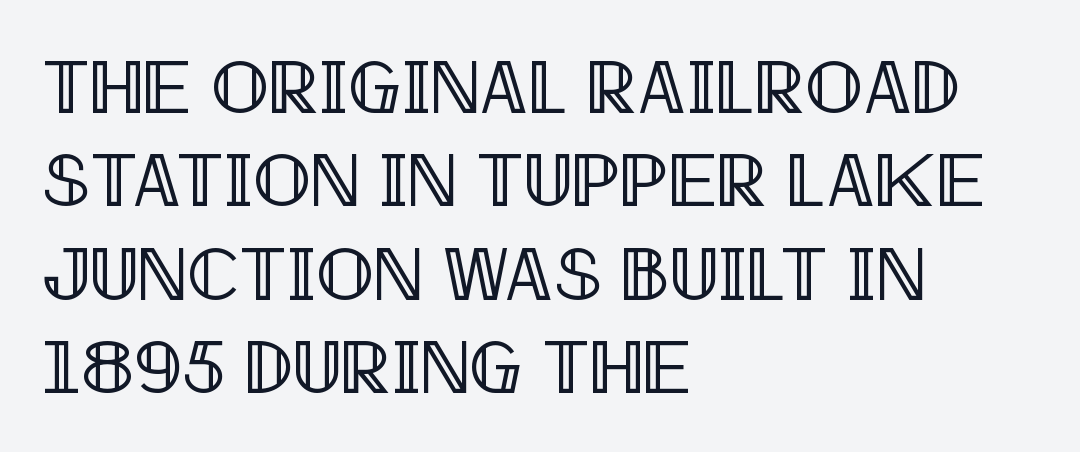
{"italic": "no", "width": "condensed", "x_height": "large", "monospaced": "no", "underline": "no", "align": "left", "line_spacing_ratio": 1.23, "letter_spacing": "normal", "letter_spacing_em": 0.0, "glyph_px": 76}
